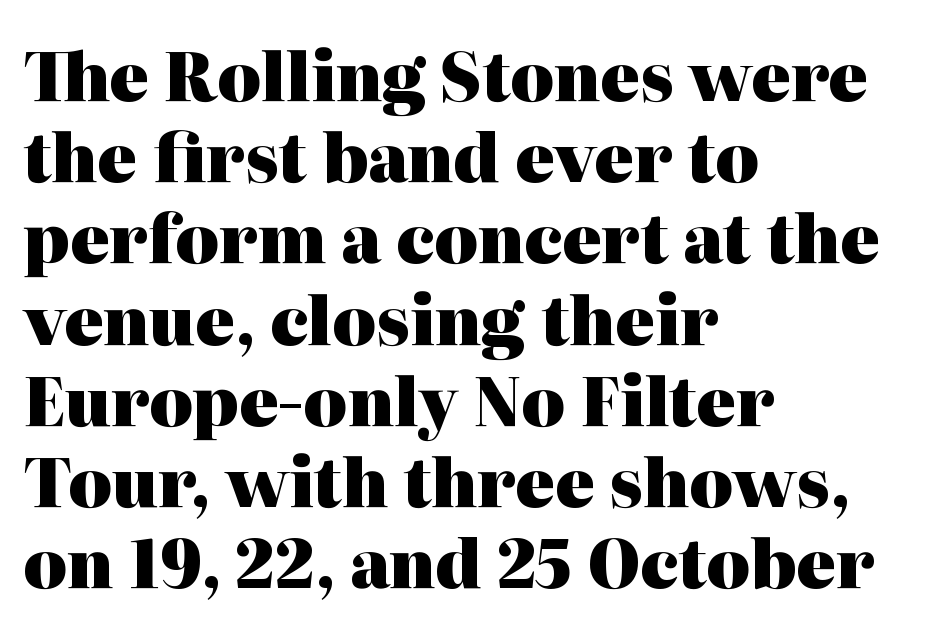
Q: Is the text bold? A: Yes.
Q: Is the text italic (slanted)? A: No, it is upright.
Q: Is the typeface a serif or a sans-serif typeface? A: Serif.
Q: Is the text underlined? A: No.
Q: How is the paragraph aligned? A: Left-aligned.
Q: Is the spacing between letters normal or unusually wide? A: Normal.
Q: Width (condensed, normal, or wide)? A: Normal.
Q: Stroke contrast? A: High.
Q: x-height? A: Medium.
Q: Monospaced? A: No.
